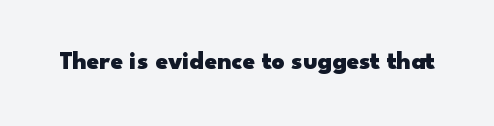
Q: Is the text bold? A: Yes.
Q: Is the text italic (slanted)? A: No, it is upright.
Q: Is the text underlined? A: No.
Q: Is the spacing between letters normal or unusually wide? A: Normal.
